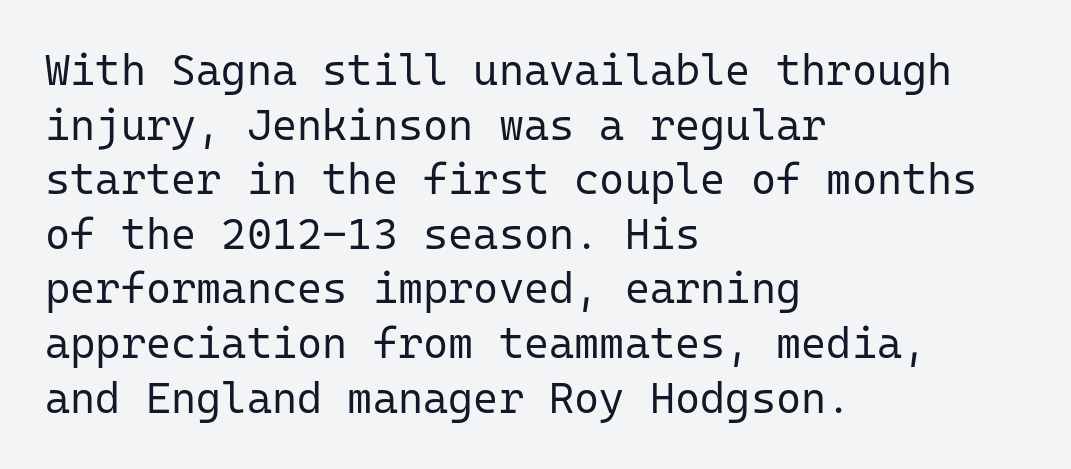
Q: Is the text bold? A: No.
Q: Is the text italic (slanted)? A: No, it is upright.
Q: Is the typeface a serif or a sans-serif typeface? A: Sans-serif.
Q: Is the text underlined? A: No.
Q: How is the paragraph aligned? A: Left-aligned.
Q: Is the spacing between letters normal or unusually wide? A: Normal.
Q: Is the spacing between lines tight, normal or loose? A: Normal.
Q: Width (condensed, normal, or wide)? A: Normal.
Q: Stroke contrast? A: Low.
Q: x-height? A: Medium.
Q: Monospaced? A: Yes.
